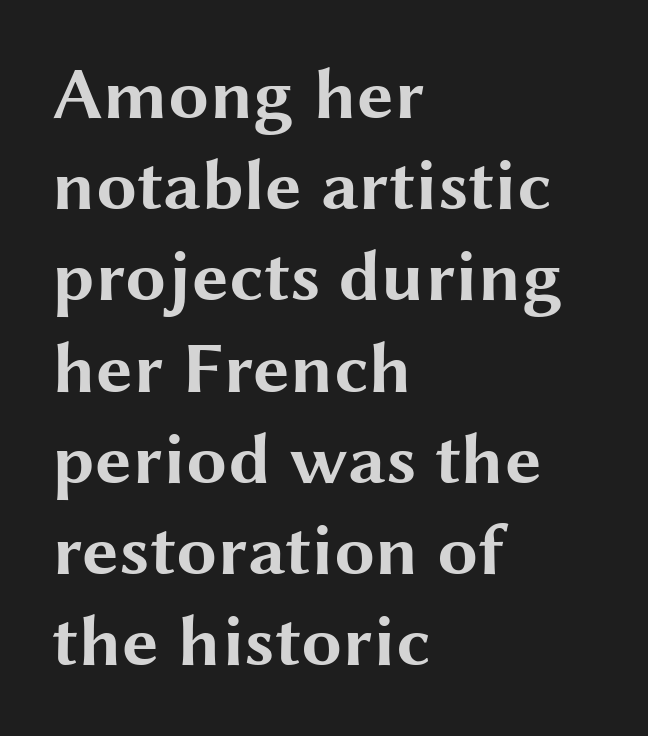
Designer's note — italics off, roman on. No word sits above an underline. Compared with an ordinary text face, these strokes are far heavier — a full bold. The text block is weighted toward the left margin, trailing off unevenly rightward.
